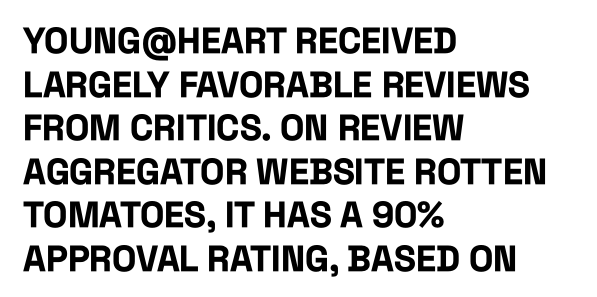
{"serif": "no", "italic": "no", "bold": "yes", "weight": "bold", "width": "condensed", "stroke_contrast": "low", "x_height": "large", "monospaced": "no", "underline": "no", "align": "left", "line_spacing_ratio": 1.21, "letter_spacing": "normal", "letter_spacing_em": 0.0, "glyph_px": 36}
